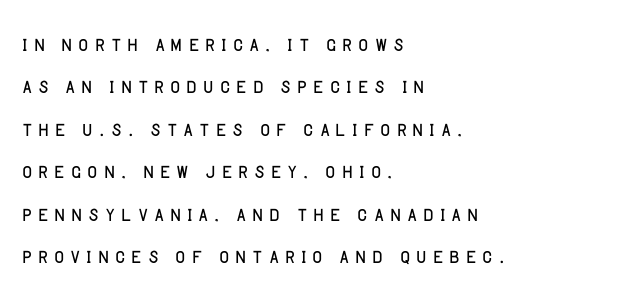
Q: Is the text bold? A: No.
Q: Is the text italic (slanted)? A: No, it is upright.
Q: Is the text underlined? A: No.
Q: How is the paragraph aligned? A: Left-aligned.
Q: Is the spacing between lines tight, normal or loose? A: Normal.
